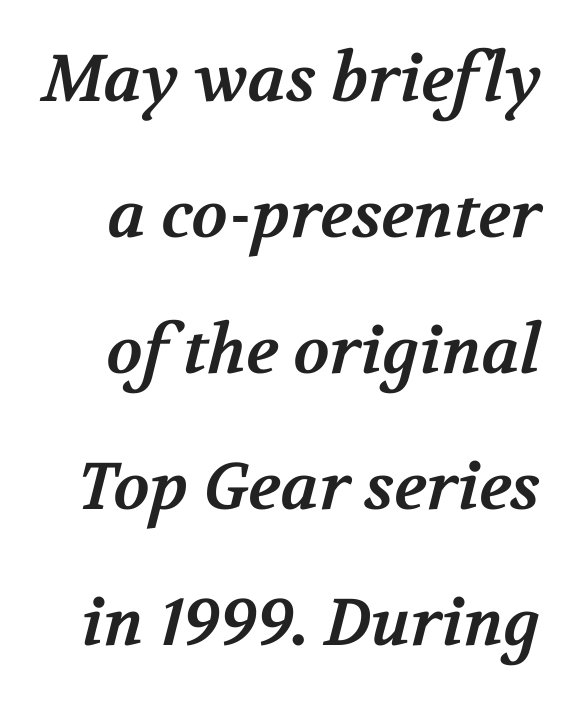
{"serif": "yes", "bold": "yes", "weight": "bold", "width": "normal", "stroke_contrast": "medium", "x_height": "medium", "monospaced": "no", "underline": "no", "line_spacing": "loose", "line_spacing_ratio": 2.06, "letter_spacing": "normal", "letter_spacing_em": 0.0, "glyph_px": 66}
